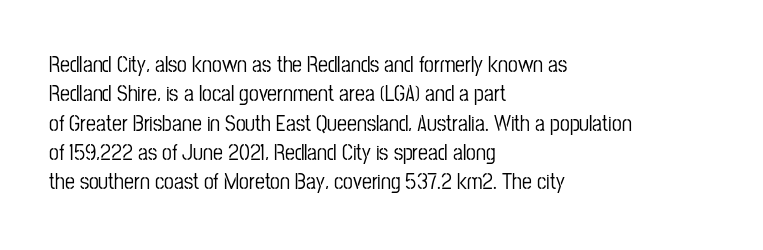
Q: Is the text italic (slanted)? A: No, it is upright.
Q: Is the text underlined? A: No.
Q: How is the paragraph aligned? A: Left-aligned.
Q: Is the spacing between letters normal or unusually wide? A: Normal.
Q: Is the spacing between lines tight, normal or loose? A: Normal.
